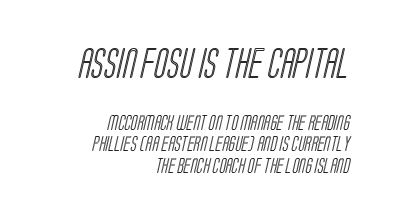
The image shows 30 px condensed type; set right-aligned, normal line spacing (1.43x), normal letter spacing, not underlined; the first (top) block is 2.0x larger; a large x-height.
